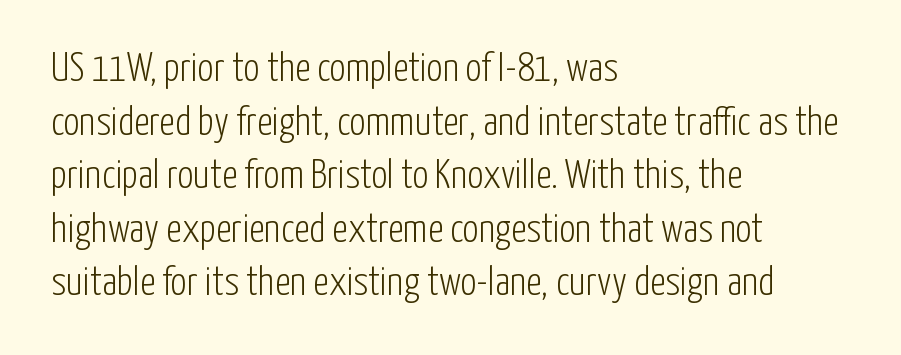
Q: Is the text bold? A: No.
Q: Is the text italic (slanted)? A: No, it is upright.
Q: Is the typeface a serif or a sans-serif typeface? A: Sans-serif.
Q: Is the text underlined? A: No.
Q: How is the paragraph aligned? A: Left-aligned.
Q: Is the spacing between letters normal or unusually wide? A: Normal.
Q: Is the spacing between lines tight, normal or loose? A: Normal.
Q: Width (condensed, normal, or wide)? A: Condensed.
Q: Stroke contrast? A: Low.
Q: x-height? A: Medium.
Q: Monospaced? A: No.
